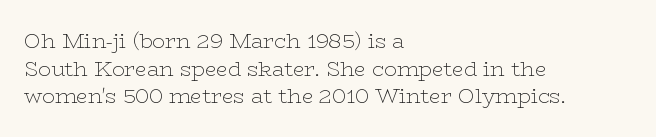
Q: Is the text bold? A: No.
Q: Is the text italic (slanted)? A: No, it is upright.
Q: Is the text underlined? A: No.
Q: How is the paragraph aligned? A: Left-aligned.
Q: Is the spacing between letters normal or unusually wide? A: Normal.
Q: Is the spacing between lines tight, normal or loose? A: Normal.
